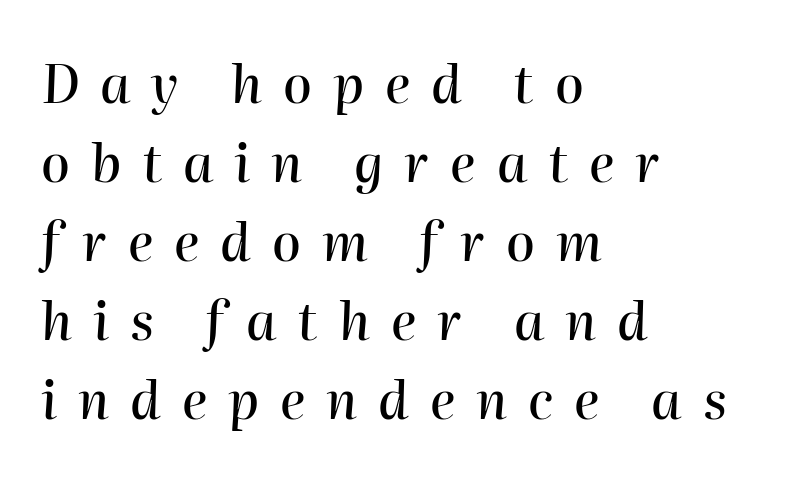
Caption: multi-line text, flush left, ragged right. Quick note: underline off. Is the letter spacing exaggerated? Yes — the characters are pushed far apart. Does the lettering tilt? It does — this is italic. The passage shown is typed in a proportional face where columns would drift. Interline gaps are of average width in this sample.
